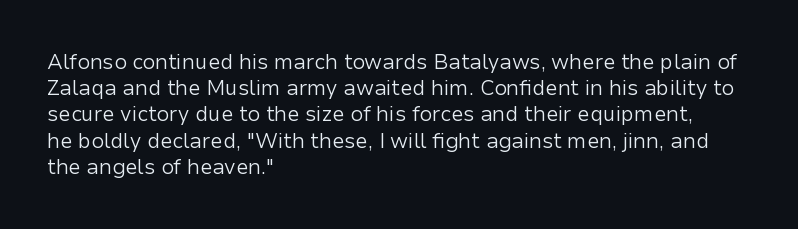
{"italic": "no", "bold": "no", "underline": "no", "align": "left", "line_spacing": "normal", "line_spacing_ratio": 1.25, "letter_spacing": "normal", "letter_spacing_em": 0.0, "glyph_px": 21}
